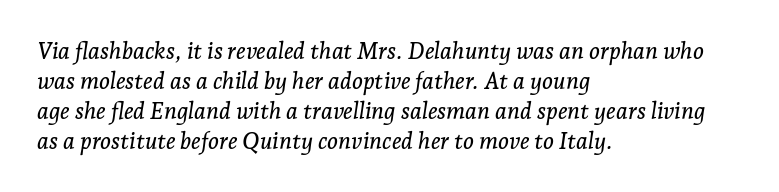
The area under the type is left untouched. Glyph-to-glyph distance matches everyday printed text. Rendered with sloped, italic letterforms. Successive baselines arrive at the customary interval.
